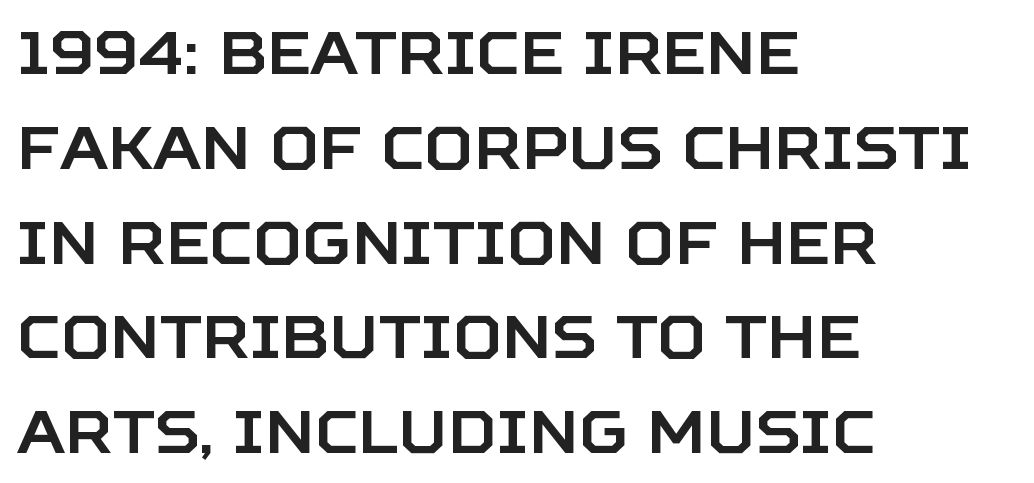
{"serif": "no", "italic": "no", "width": "normal", "stroke_contrast": "low", "x_height": "large", "monospaced": "no", "underline": "no", "align": "left", "line_spacing": "normal", "line_spacing_ratio": 1.58, "letter_spacing": "normal", "letter_spacing_em": 0.0, "glyph_px": 60}
